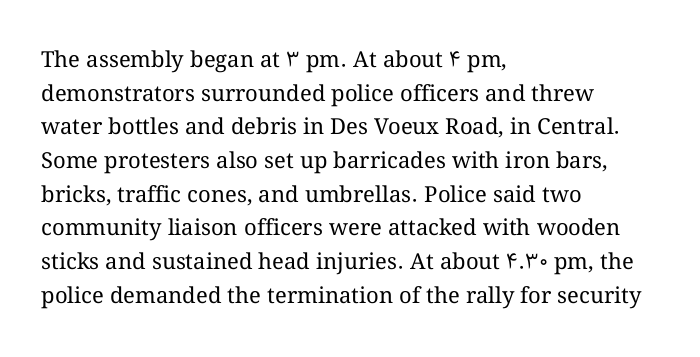
The image shows 22 px text type, upright; set left-aligned, normal line spacing (1.53x), normal letter spacing, not underlined.
